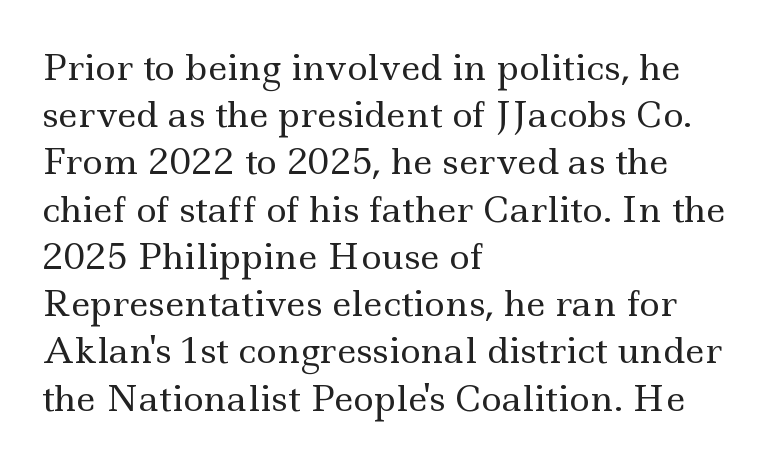
{"serif": "yes", "italic": "no", "bold": "no", "weight": "regular", "width": "wide", "x_height": "small", "monospaced": "no", "underline": "no", "align": "left", "line_spacing": "normal", "line_spacing_ratio": 1.35, "letter_spacing": "normal", "letter_spacing_em": 0.0, "glyph_px": 35}
